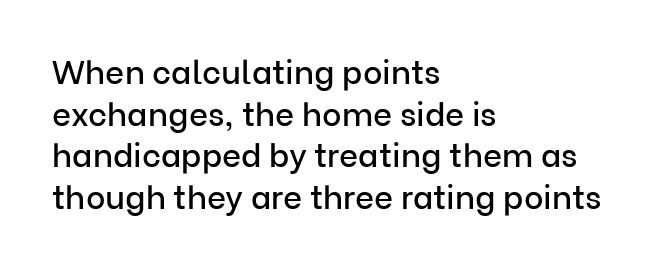
What's the leading like? Ordinary, nothing unusual. Caption: multi-line text, flush left, ragged right. This is sans-serif lettering, the kind often seen on screens and signage. This sample has the flowing, uneven cadence of proportional lettering. This sample uses an upright cut, with every glyph sitting square on the baseline. Inter-character spacing is left at the font's built-in metrics.
